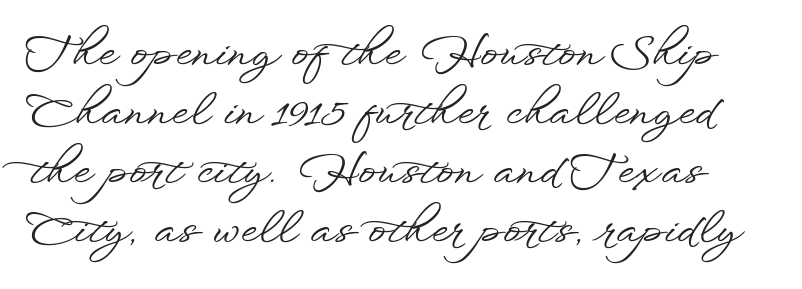
Character widths vary here, with narrow letters taking less room than wide ones. Layout note: lines flush left. Letter spacing: default. If you measured baseline to baseline, you'd find a middling distance. Note: no serifs on the glyphs.
